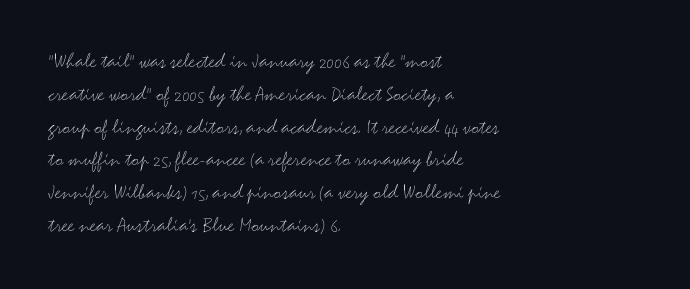
The image shows 22 px text type; set left-aligned, normal line spacing (1.49x), normal letter spacing, not underlined.
